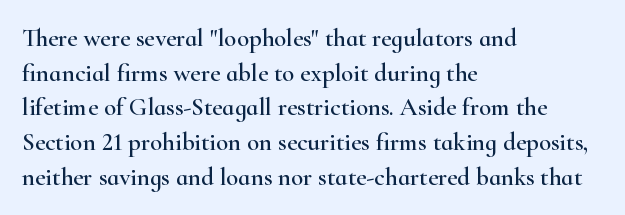
Has an underline been added? It has not. Observe the ordinary spacing: letters are neighbours, not strangers. What's the leading like? Ordinary, nothing unusual. Reading down the block, your eye returns to a fixed left position each line. Every character sits straight up, as roman type does.
